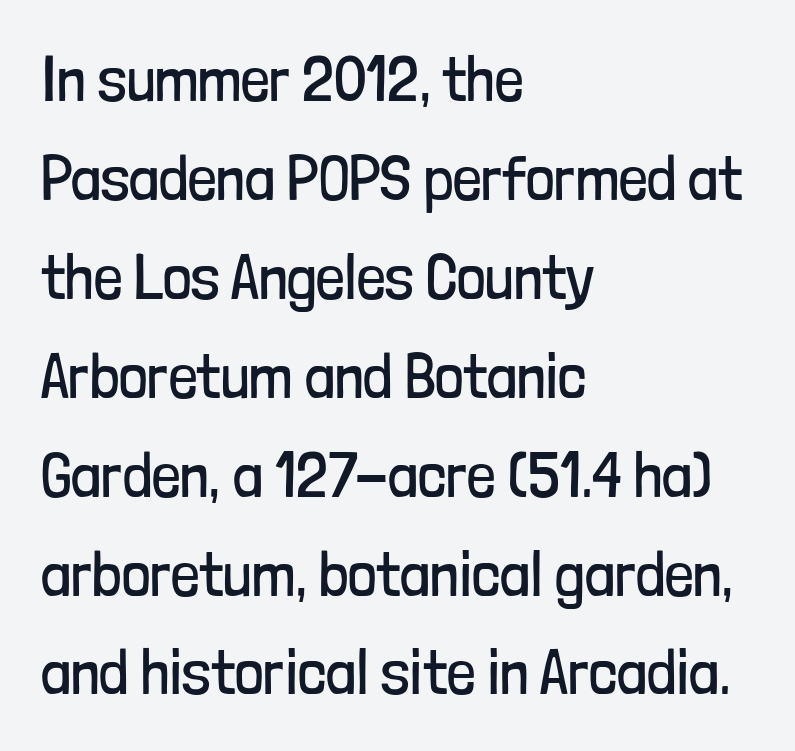
Q: Is the text bold? A: No.
Q: Is the text italic (slanted)? A: No, it is upright.
Q: Is the typeface a serif or a sans-serif typeface? A: Sans-serif.
Q: Is the text underlined? A: No.
Q: How is the paragraph aligned? A: Left-aligned.
Q: Is the spacing between letters normal or unusually wide? A: Normal.
Q: Is the spacing between lines tight, normal or loose? A: Normal.
Q: Width (condensed, normal, or wide)? A: Condensed.
Q: Stroke contrast? A: Low.
Q: x-height? A: Medium.
Q: Monospaced? A: No.
